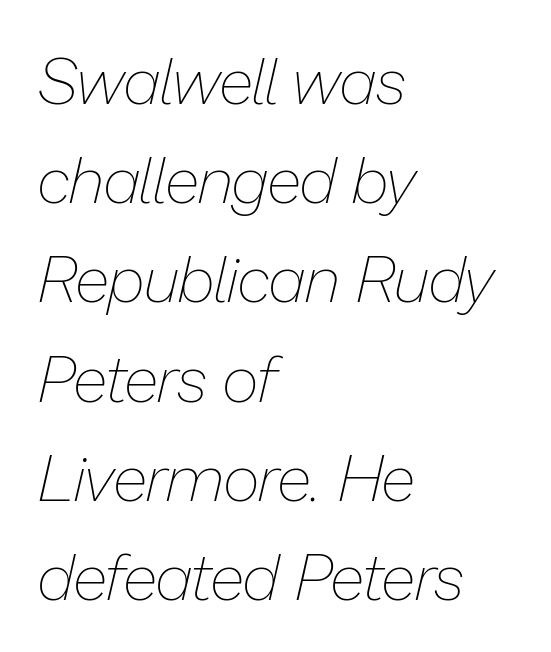
The passage shown is typed in a proportional face where columns would drift. The lines in this sample share a left origin and differ only in where they stop. Tracking here is standard; glyphs follow each other at the usual distance. Leading: standard. The passage shown leans; its letterforms are oblique.
